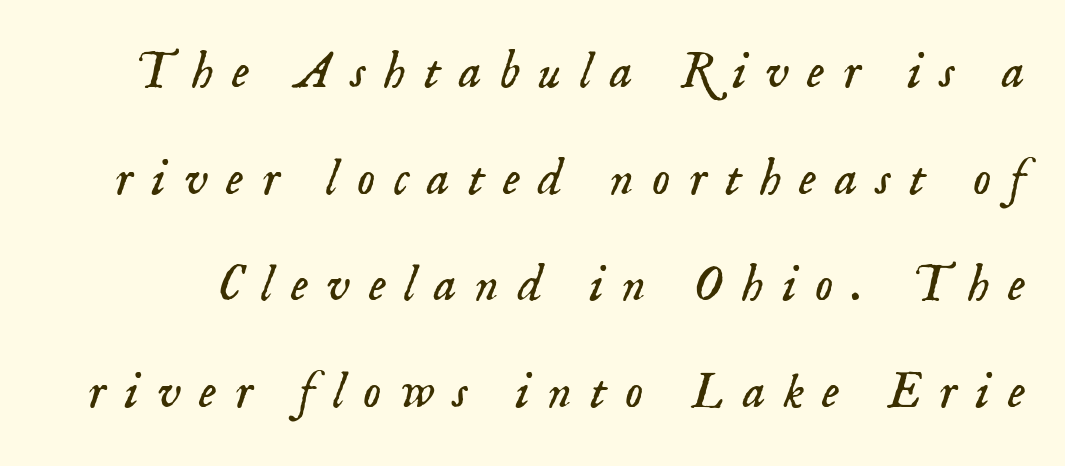
{"serif": "yes", "italic": "yes", "lean": "right", "slant_degrees": 18, "bold": "no", "weight": "light", "width": "normal", "stroke_contrast": "low", "x_height": "small", "monospaced": "no", "underline": "no", "line_spacing": "loose", "line_spacing_ratio": 2.09, "letter_spacing": "wide", "letter_spacing_em": 0.36, "glyph_px": 51}
